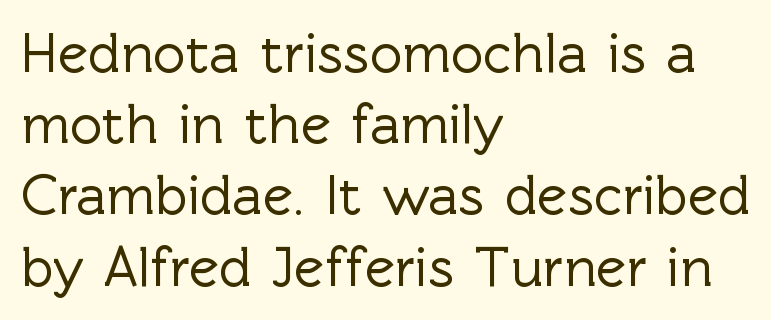
These lines are set flush left with a ragged right edge. Check where the strokes stop: nothing finishes them off — pure sans. Tracking here is standard; glyphs follow each other at the usual distance. Successive baselines arrive at the customary interval. Any mark beneath the type? The region is blank.
